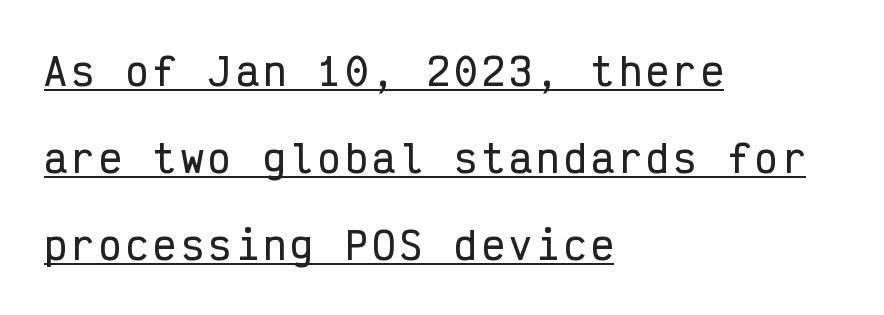
The image shows 38 px condensed sans-serif type, upright, monospaced; set left-aligned, loose line spacing (2.29x), underlined; low stroke contrast and a medium x-height.
